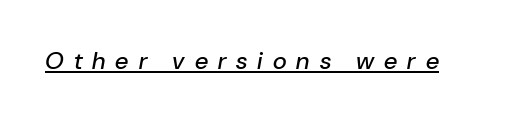
{"italic": "yes", "lean": "right", "slant_degrees": 10, "underline": "yes", "letter_spacing": "wide", "letter_spacing_em": 0.42, "glyph_px": 24}
